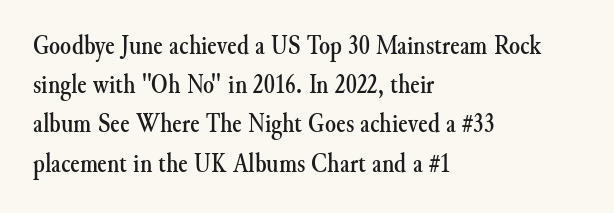
You could call the tracking neutral — neither tight nor loose. The type family on display is of the serif kind. The block of text has a typical density, with ordinary space between rows. Varying glyph widths throughout — classic text-font behaviour. Does the lettering tilt? It doesn't — this is upright.
